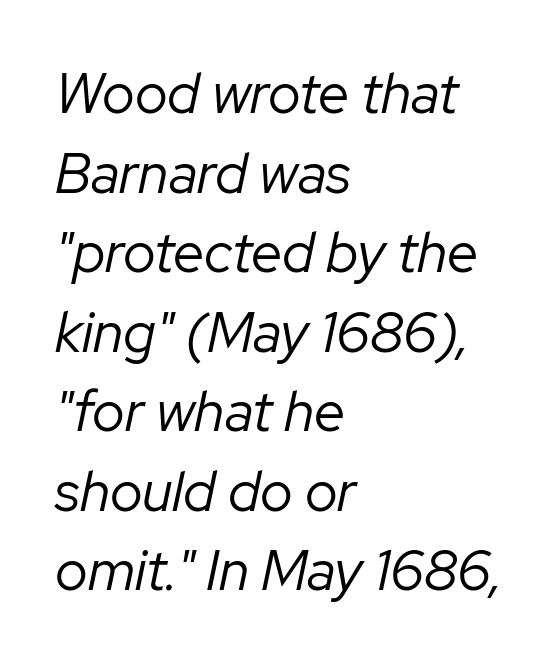
Q: Is the text bold? A: No.
Q: Is the text italic (slanted)? A: Yes, it leans right by about 12 degrees.
Q: Is the text underlined? A: No.
Q: How is the paragraph aligned? A: Left-aligned.
Q: Is the spacing between letters normal or unusually wide? A: Normal.
Q: Is the spacing between lines tight, normal or loose? A: Normal.
Q: Width (condensed, normal, or wide)? A: Normal.
Q: Stroke contrast? A: Low.
Q: x-height? A: Medium.
Q: Monospaced? A: No.
